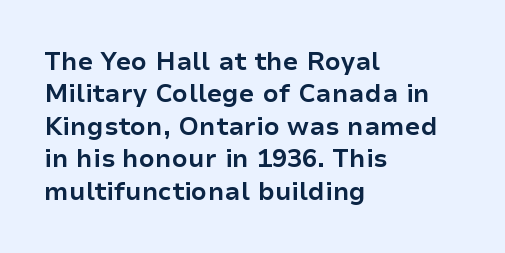
The image shows 25 px bold type, upright; set left-aligned, normal line spacing (1.3x), normal letter spacing, not underlined.
